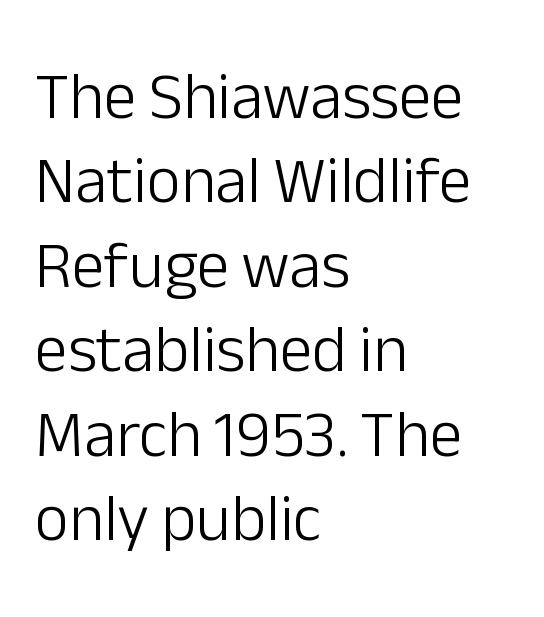
The passage shown is not bold in any degree. Does the copy run flush right? No — it runs flush left. Descender tails drop into unmarked territory. The passage shown has conventional tracking throughout.
